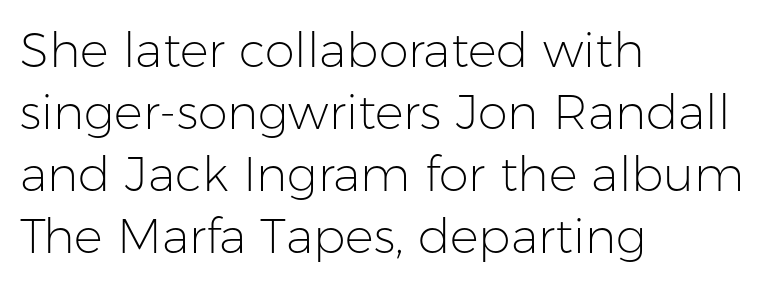
Q: Is the text bold? A: No.
Q: Is the text italic (slanted)? A: No, it is upright.
Q: Is the typeface a serif or a sans-serif typeface? A: Sans-serif.
Q: Is the text underlined? A: No.
Q: How is the paragraph aligned? A: Left-aligned.
Q: Is the spacing between letters normal or unusually wide? A: Normal.
Q: Is the spacing between lines tight, normal or loose? A: Normal.
Q: Width (condensed, normal, or wide)? A: Normal.
Q: Stroke contrast? A: Low.
Q: x-height? A: Medium.
Q: Monospaced? A: No.
